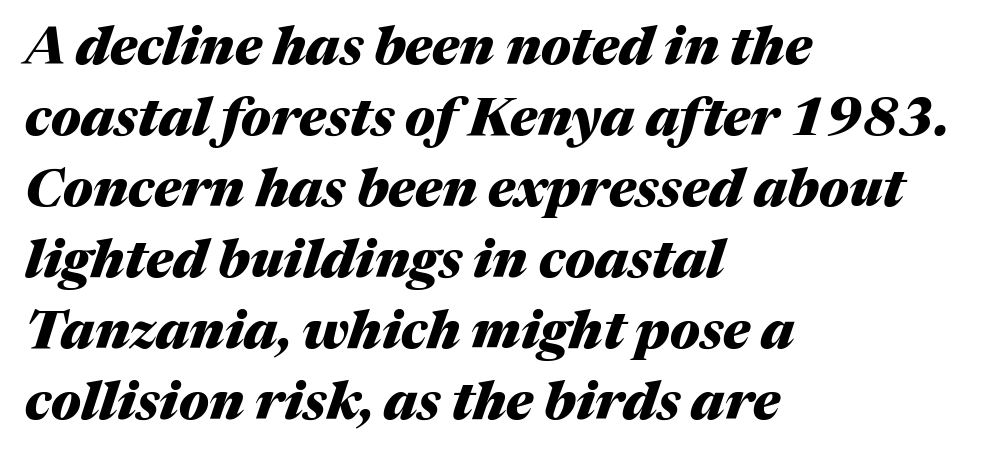
Posture: slanted. Proportional: the letters do not fall into vertical columns. This rendering uses left alignment, leaving the right contour irregular. Each glyph is drawn with heavy, bold strokes. The zone under the glyphs is completely vacant.
